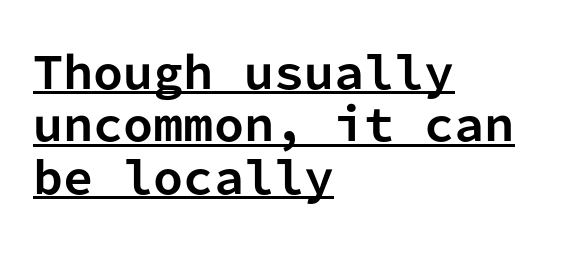
The image shows 43 px bold sans-serif type, upright, monospaced; set left-aligned, line spacing 1.22x, normal letter spacing, underlined; low stroke contrast and a medium x-height.
